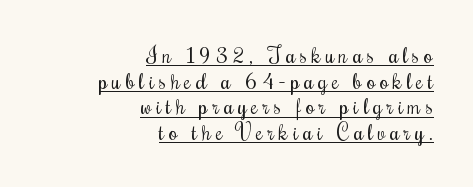
Q: Is the text bold? A: No.
Q: Is the text italic (slanted)? A: Yes.
Q: Is the text underlined? A: Yes.
Q: How is the paragraph aligned? A: Right-aligned.
Q: Is the spacing between letters normal or unusually wide? A: Unusually wide.
